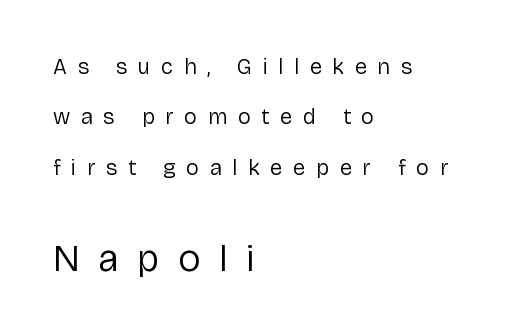
What's the leading like? Stretched, with rows far apart. No letter is thick-stroked: the sample isn't bold. Look at the bottom of the vertical strokes: they stop flat, with no serifs. Decoration check: the copy has no underline. Do the letters lean? They stand straight. Looks like regular typesetting: each glyph gets only the width it needs.
